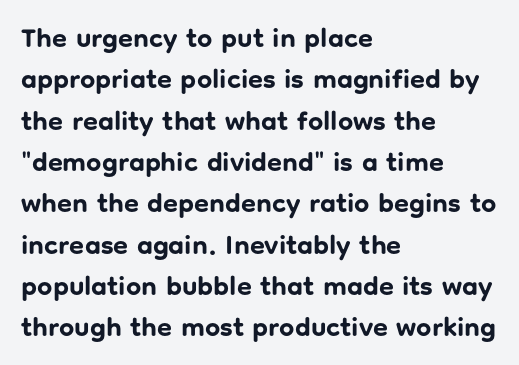
{"italic": "no", "bold": "yes", "underline": "no", "align": "left", "line_spacing": "normal", "line_spacing_ratio": 1.53, "letter_spacing": "normal", "letter_spacing_em": 0.0, "glyph_px": 27}
